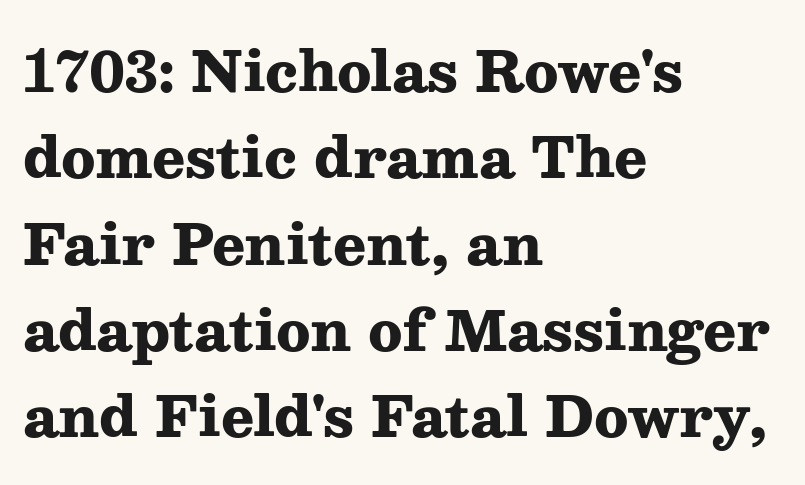
Q: Is the text bold? A: Yes.
Q: Is the text italic (slanted)? A: No, it is upright.
Q: Is the typeface a serif or a sans-serif typeface? A: Serif.
Q: Is the text underlined? A: No.
Q: How is the paragraph aligned? A: Left-aligned.
Q: Is the spacing between letters normal or unusually wide? A: Normal.
Q: Is the spacing between lines tight, normal or loose? A: Normal.
Q: Width (condensed, normal, or wide)? A: Wide.
Q: Stroke contrast? A: Medium.
Q: x-height? A: Medium.
Q: Monospaced? A: No.
